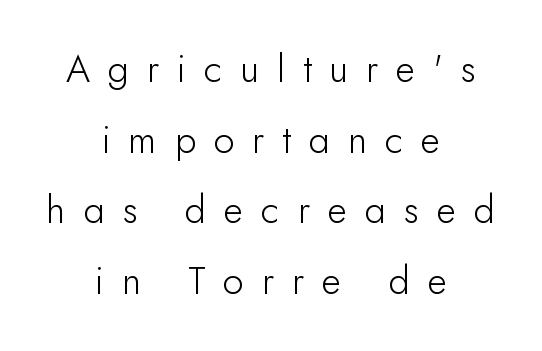
Q: Is the text bold? A: No.
Q: Is the text italic (slanted)? A: No, it is upright.
Q: Is the typeface a serif or a sans-serif typeface? A: Sans-serif.
Q: Is the text underlined? A: No.
Q: How is the paragraph aligned? A: Centered.
Q: Is the spacing between letters normal or unusually wide? A: Unusually wide.
Q: Width (condensed, normal, or wide)? A: Normal.
Q: Stroke contrast? A: Low.
Q: x-height? A: Small.
Q: Monospaced? A: No.
